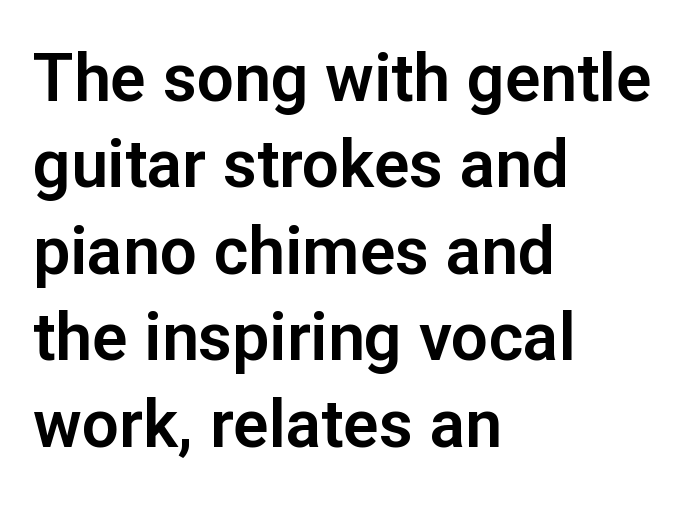
{"serif": "no", "italic": "no", "width": "normal", "stroke_contrast": "low", "x_height": "medium", "monospaced": "no", "underline": "no", "align": "left", "line_spacing": "normal", "line_spacing_ratio": 1.31, "letter_spacing": "normal", "letter_spacing_em": 0.0, "glyph_px": 66}
